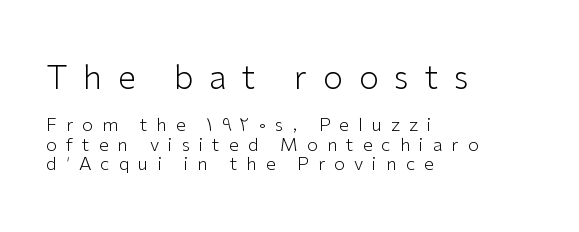
Q: Is the text bold? A: No.
Q: Is the text italic (slanted)? A: No, it is upright.
Q: Is the typeface a serif or a sans-serif typeface? A: Sans-serif.
Q: Is the text underlined? A: No.
Q: How is the paragraph aligned? A: Left-aligned.
Q: Is the spacing between letters normal or unusually wide? A: Unusually wide.
Q: Is the spacing between lines tight, normal or loose? A: Tight.
Q: Which block of text is set in a larger size, the first (top) or the second (bottom)? A: The first (top) one.
Q: Width (condensed, normal, or wide)? A: Normal.
Q: Stroke contrast? A: Low.
Q: x-height? A: Medium.
Q: Monospaced? A: No.
